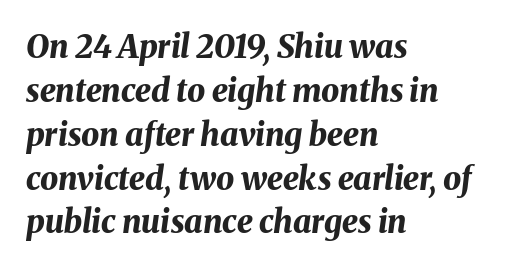
Q: Is the text bold? A: Yes.
Q: Is the text italic (slanted)? A: Yes, it leans right by about 8 degrees.
Q: Is the text underlined? A: No.
Q: How is the paragraph aligned? A: Left-aligned.
Q: Is the spacing between letters normal or unusually wide? A: Normal.
Q: Is the spacing between lines tight, normal or loose? A: Normal.
Q: Width (condensed, normal, or wide)? A: Normal.
Q: Stroke contrast? A: Medium.
Q: x-height? A: Medium.
Q: Monospaced? A: No.
